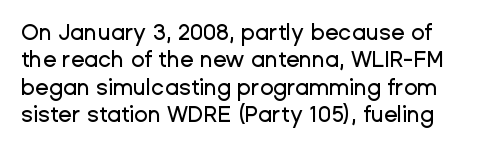
The image shows 22 px text type, upright; set line spacing 1.24x, normal letter spacing, not underlined.
